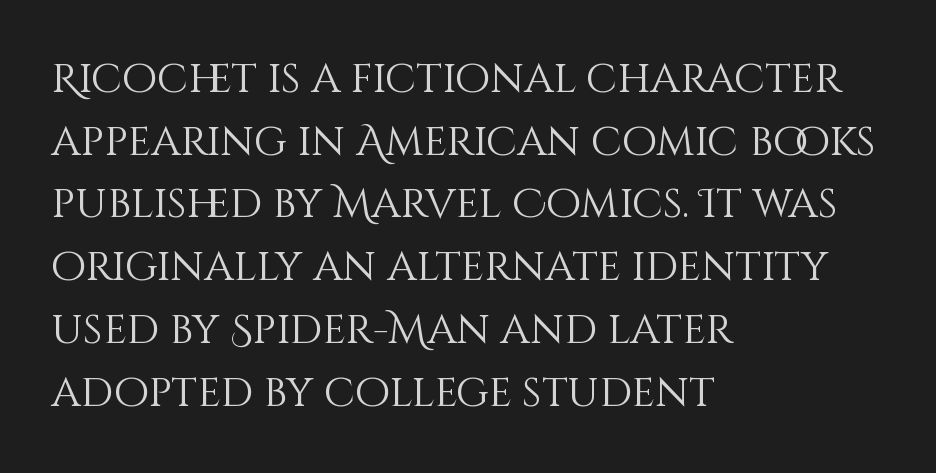
{"italic": "no", "bold": "no", "weight": "light", "width": "normal", "stroke_contrast": "medium", "x_height": "large", "monospaced": "no", "underline": "no", "align": "left", "line_spacing": "normal", "line_spacing_ratio": 1.53, "letter_spacing": "normal", "letter_spacing_em": 0.0, "glyph_px": 41}
